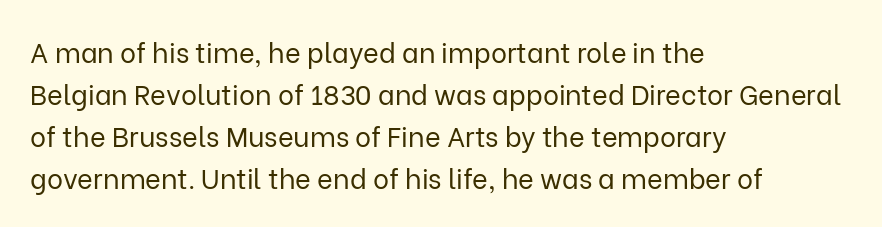
The image shows 27 px text type, upright; set left-aligned, normal line spacing (1.55x), normal letter spacing, not underlined.
